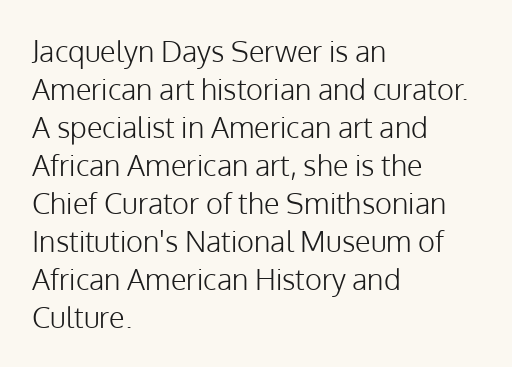
I'd call this a sans setting — the letters go barefoot. Which margin do the lines hug? The left one — the right edge is uneven. The space directly below the letters is spotless. Note the varied advance widths — an 'i' is clearly narrower than an 'm'.
